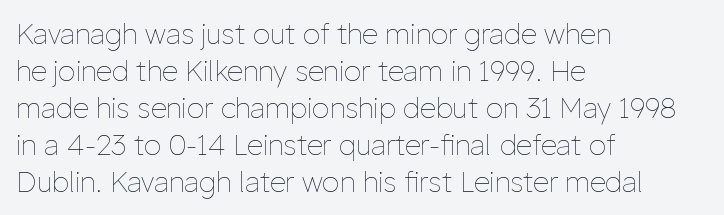
The image shows 28 px thin type, upright; set left-aligned, normal line spacing (1.32x), normal letter spacing, not underlined; low stroke contrast and a medium x-height.
